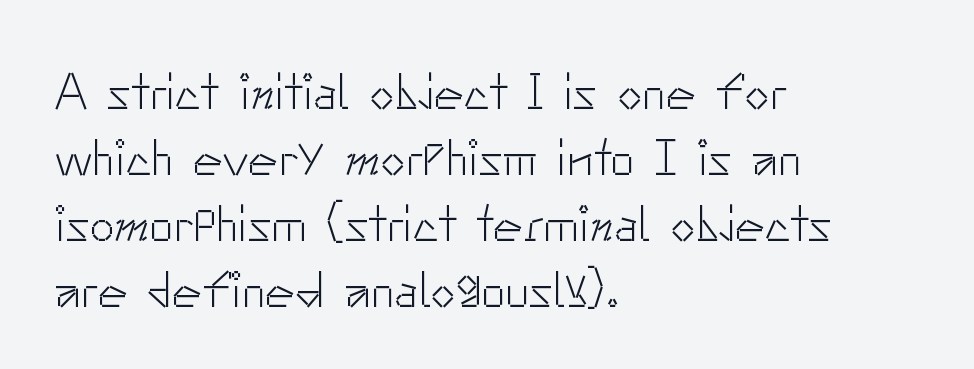
The image shows 50 px light sans-serif type, upright; set left-aligned, normal line spacing (1.32x), normal letter spacing, not underlined; low stroke contrast and a small x-height.
